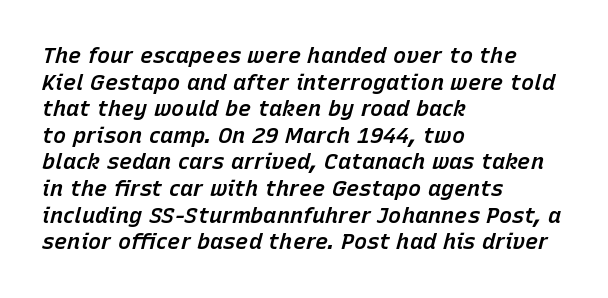
Q: Is the text bold? A: Semi-bold.
Q: Is the text italic (slanted)? A: Yes, it leans right by about 15 degrees.
Q: Is the text underlined? A: No.
Q: How is the paragraph aligned? A: Left-aligned.
Q: Is the spacing between letters normal or unusually wide? A: Normal.
